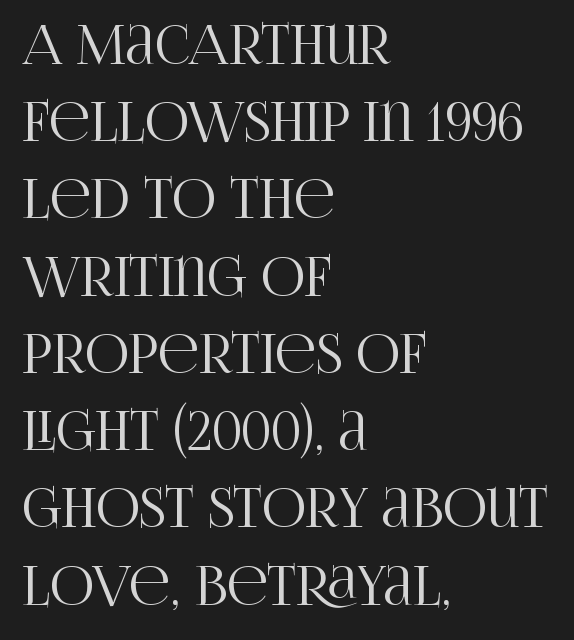
{"serif": "yes", "italic": "no", "width": "condensed", "stroke_contrast": "high", "x_height": "large", "monospaced": "no", "underline": "no", "align": "left", "line_spacing": "normal", "line_spacing_ratio": 1.43, "letter_spacing": "normal", "letter_spacing_em": 0.0, "glyph_px": 54}
